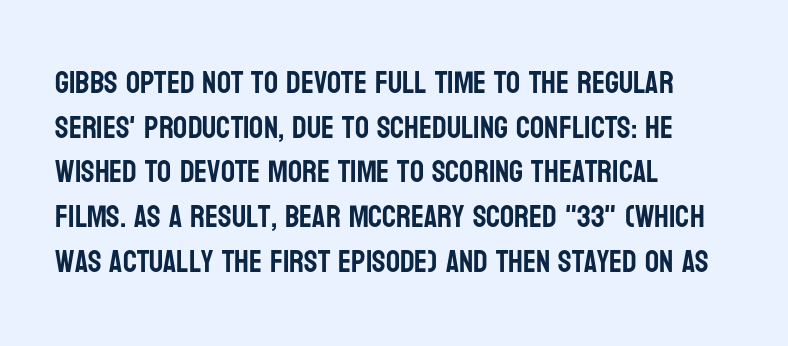
Q: Is the text italic (slanted)? A: No, it is upright.
Q: Is the typeface a serif or a sans-serif typeface? A: Sans-serif.
Q: Is the text underlined? A: No.
Q: How is the paragraph aligned? A: Left-aligned.
Q: Is the spacing between letters normal or unusually wide? A: Normal.
Q: Is the spacing between lines tight, normal or loose? A: Normal.
Q: Width (condensed, normal, or wide)? A: Condensed.
Q: Stroke contrast? A: Low.
Q: x-height? A: Large.
Q: Monospaced? A: No.
